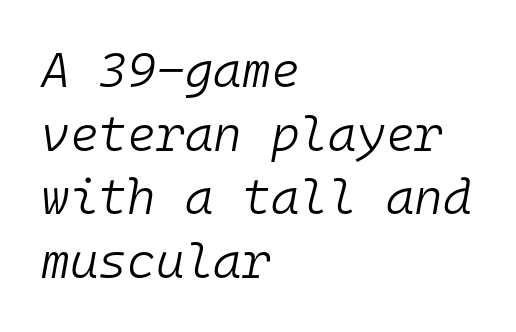
Q: Is the text bold? A: No.
Q: Is the text italic (slanted)? A: Yes, it leans right by about 10 degrees.
Q: Is the text underlined? A: No.
Q: How is the paragraph aligned? A: Left-aligned.
Q: Is the spacing between letters normal or unusually wide? A: Normal.
Q: Is the spacing between lines tight, normal or loose? A: Normal.
Q: Width (condensed, normal, or wide)? A: Normal.
Q: Stroke contrast? A: Low.
Q: x-height? A: Medium.
Q: Monospaced? A: Yes.
